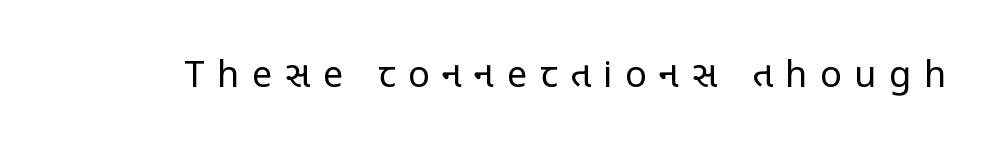
The image shows 36 px regular-weight, condensed sans-serif type, upright; set unusually wide letter spacing (+0.35 em), not underlined; low stroke contrast and a large x-height.
